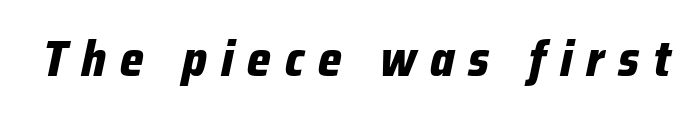
Q: Is the text bold? A: Yes.
Q: Is the text italic (slanted)? A: Yes, it leans right by about 12 degrees.
Q: Is the text underlined? A: No.
Q: Is the spacing between letters normal or unusually wide? A: Unusually wide.
Q: Width (condensed, normal, or wide)? A: Condensed.
Q: Stroke contrast? A: Low.
Q: x-height? A: Medium.
Q: Monospaced? A: No.
